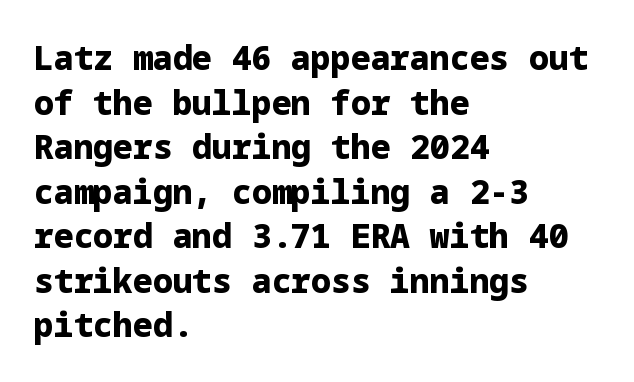
The image shows 33 px heavy sans-serif type, upright; set left-aligned, normal line spacing (1.35x), normal letter spacing, not underlined; low stroke contrast and a medium x-height.
